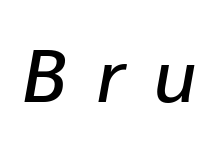
Q: Is the text italic (slanted)? A: Yes, it leans right by about 10 degrees.
Q: Is the text underlined? A: No.
Q: Is the spacing between letters normal or unusually wide? A: Unusually wide.
Q: Width (condensed, normal, or wide)? A: Normal.
Q: Stroke contrast? A: Low.
Q: x-height? A: Medium.
Q: Monospaced? A: No.
